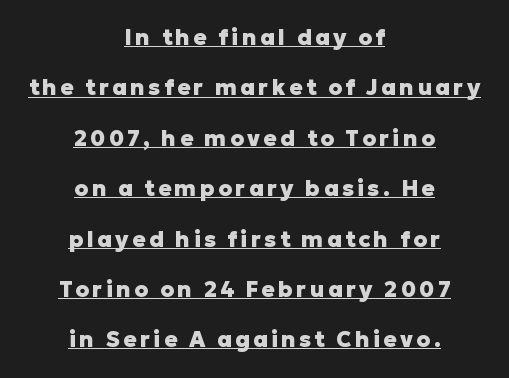
{"italic": "no", "bold": "yes", "underline": "yes", "align": "center", "line_spacing": "loose", "line_spacing_ratio": 2.29, "glyph_px": 22}
